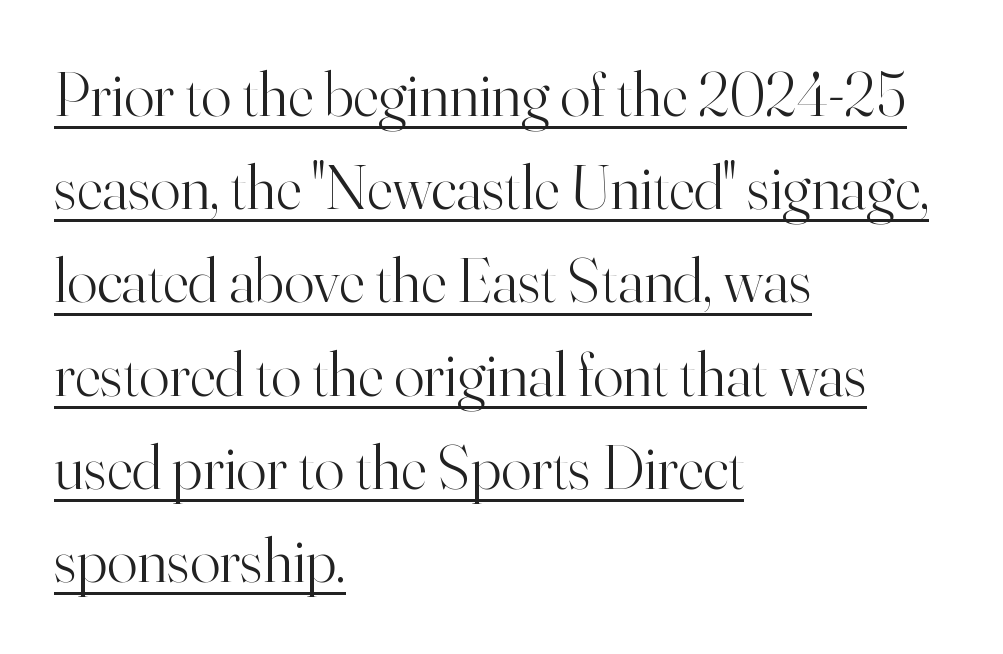
Style check: upright. The lines are quadded left. Characters follow at the spacing the type designer built in. This sample has the flowing, uneven cadence of proportional lettering.
